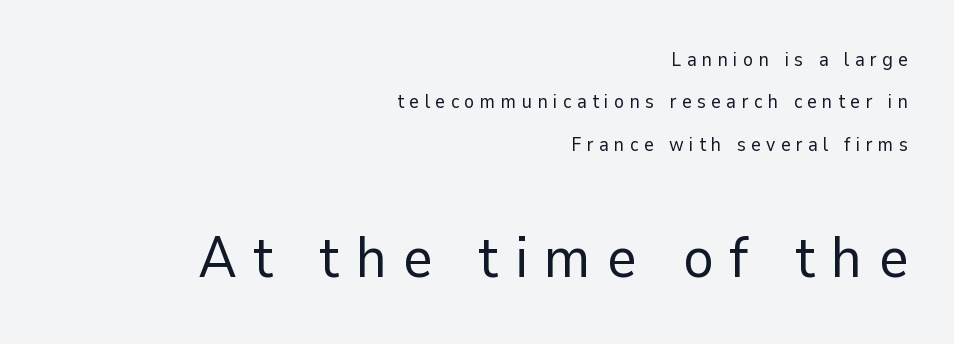
The image shows 57 px regular-weight sans-serif type, upright; set right-aligned, loose line spacing (2.23x), unusually wide letter spacing (+0.28 em), not underlined; the second (bottom) block is 3.0x larger; low stroke contrast and a medium x-height.
